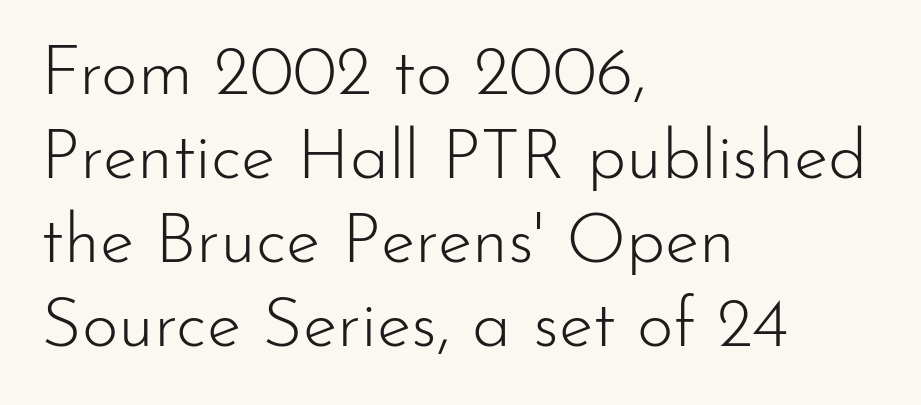
The image shows 70 px light sans-serif type, upright; set left-aligned, line spacing 1.2x, normal letter spacing, not underlined; low stroke contrast and a small x-height.
